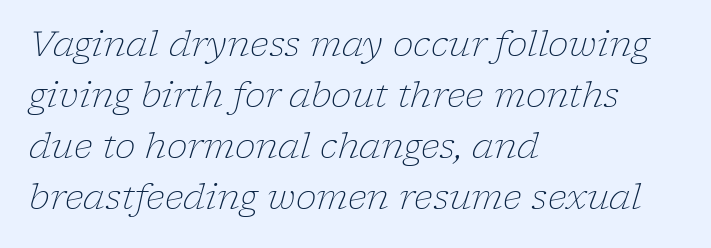
{"serif": "yes", "italic": "yes", "lean": "right", "slant_degrees": 17, "bold": "no", "weight": "light", "width": "normal", "stroke_contrast": "low", "x_height": "medium", "monospaced": "no", "underline": "no", "align": "left", "line_spacing": "normal", "line_spacing_ratio": 1.46, "letter_spacing": "normal", "letter_spacing_em": 0.0, "glyph_px": 35}
